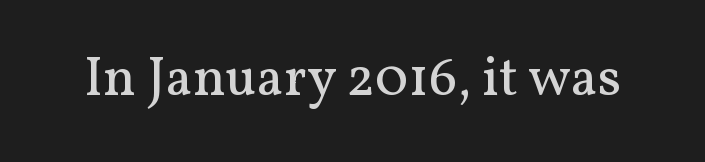
A bare baseline throughout the passage. Observe the ordinary spacing: letters are neighbours, not strangers. The passage shown is typed in a proportional face where columns would drift. It's the straight-up-and-down kind of type. Regarding serifs, this sample has them. The typesetting does not lean heavy: it is not bold.
